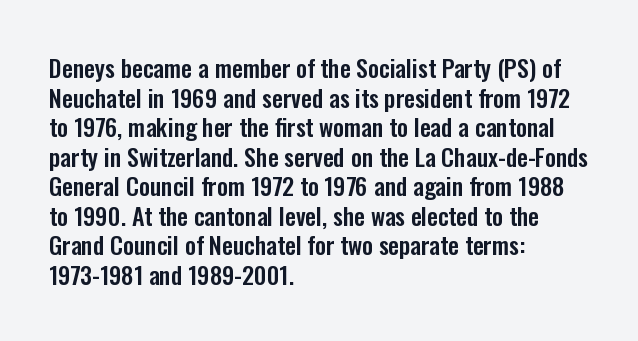
Q: Is the text italic (slanted)? A: No, it is upright.
Q: Is the text underlined? A: No.
Q: How is the paragraph aligned? A: Left-aligned.
Q: Is the spacing between letters normal or unusually wide? A: Normal.
